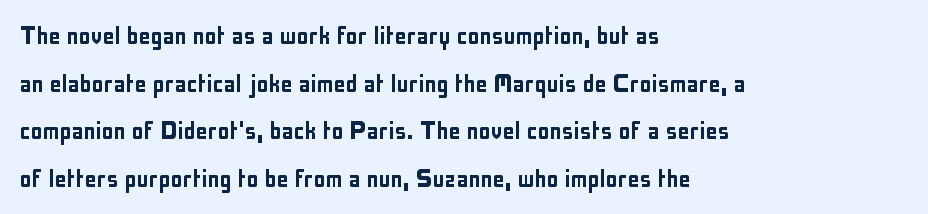
The image shows 30 px condensed sans-serif type, upright; set left-aligned, normal line spacing (1.59x), normal letter spacing, not underlined; low stroke contrast and a medium x-height.
